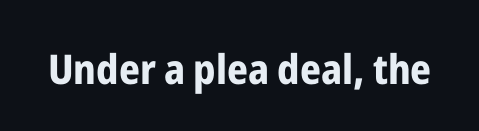
This rendering leaves character spacing at its baseline value. In terms of posture, this sample is upright. Grotesque or geometric, the face here clearly has no serifs. Heavy-handed strokes throughout: this text is bold. Think of a printed novel: that variable character pitch is what you see here. This rendering features lettering with no underline.
